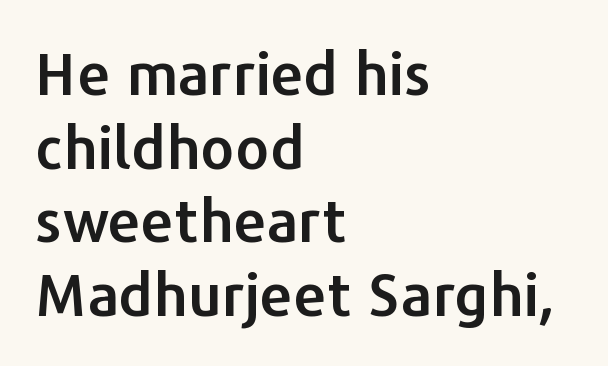
Q: Is the text italic (slanted)? A: No, it is upright.
Q: Is the typeface a serif or a sans-serif typeface? A: Sans-serif.
Q: Is the text underlined? A: No.
Q: How is the paragraph aligned? A: Left-aligned.
Q: Is the spacing between letters normal or unusually wide? A: Normal.
Q: Is the spacing between lines tight, normal or loose? A: Normal.
Q: Width (condensed, normal, or wide)? A: Normal.
Q: Stroke contrast? A: Low.
Q: x-height? A: Medium.
Q: Monospaced? A: No.
